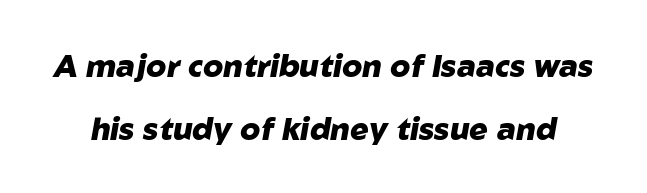
Q: Is the text bold? A: Yes.
Q: Is the text italic (slanted)? A: Yes, it leans right by about 10 degrees.
Q: Is the text underlined? A: No.
Q: Is the spacing between letters normal or unusually wide? A: Normal.
Q: Is the spacing between lines tight, normal or loose? A: Loose.
Q: Width (condensed, normal, or wide)? A: Normal.
Q: Stroke contrast? A: Low.
Q: x-height? A: Medium.
Q: Monospaced? A: No.
